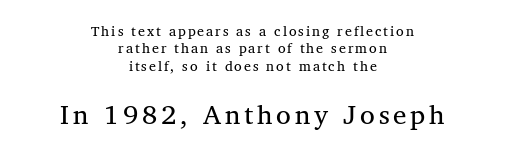
{"italic": "no", "underline": "no", "align": "center", "line_spacing": "normal", "line_spacing_ratio": 1.25, "larger_block": "second", "size_ratio": 1.93, "glyph_px": 27}
